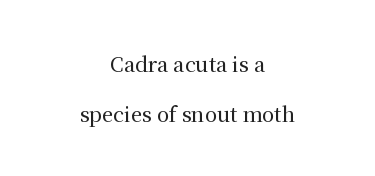
Q: Is the text italic (slanted)? A: No, it is upright.
Q: Is the text underlined? A: No.
Q: How is the paragraph aligned? A: Centered.
Q: Is the spacing between letters normal or unusually wide? A: Normal.
Q: Is the spacing between lines tight, normal or loose? A: Loose.
